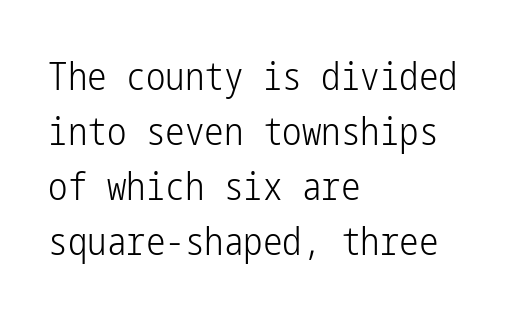
Q: Is the text bold? A: No.
Q: Is the text italic (slanted)? A: No, it is upright.
Q: Is the typeface a serif or a sans-serif typeface? A: Sans-serif.
Q: Is the text underlined? A: No.
Q: How is the paragraph aligned? A: Left-aligned.
Q: Is the spacing between letters normal or unusually wide? A: Normal.
Q: Is the spacing between lines tight, normal or loose? A: Normal.
Q: Width (condensed, normal, or wide)? A: Condensed.
Q: Stroke contrast? A: Low.
Q: x-height? A: Medium.
